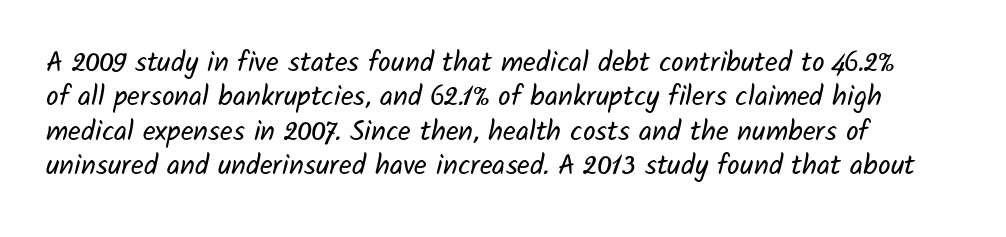
Q: Is the text bold? A: No.
Q: Is the typeface a serif or a sans-serif typeface? A: Sans-serif.
Q: Is the text underlined? A: No.
Q: Is the spacing between letters normal or unusually wide? A: Normal.
Q: Width (condensed, normal, or wide)? A: Normal.
Q: Stroke contrast? A: Low.
Q: x-height? A: Medium.
Q: Monospaced? A: No.
